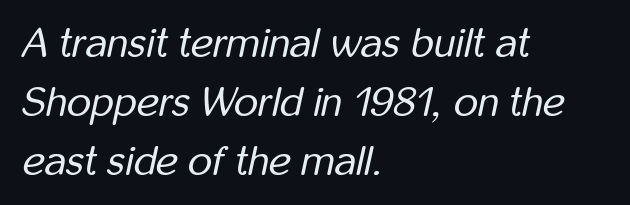
The image shows 42 px regular-weight, condensed type, italic (leaning right); set left-aligned, normal line spacing (1.4x), normal letter spacing, not underlined; low stroke contrast and a medium x-height.
